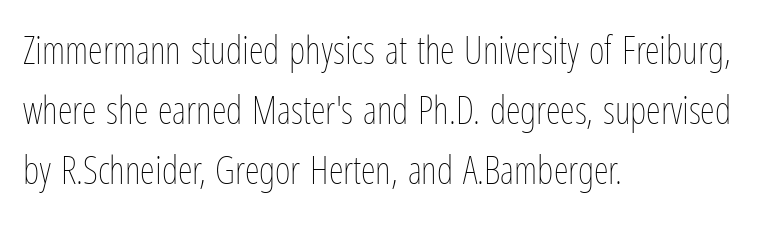
The image shows 38 px thin, condensed type, upright; set left-aligned, normal line spacing (1.58x), normal letter spacing, not underlined; low stroke contrast and a medium x-height.
